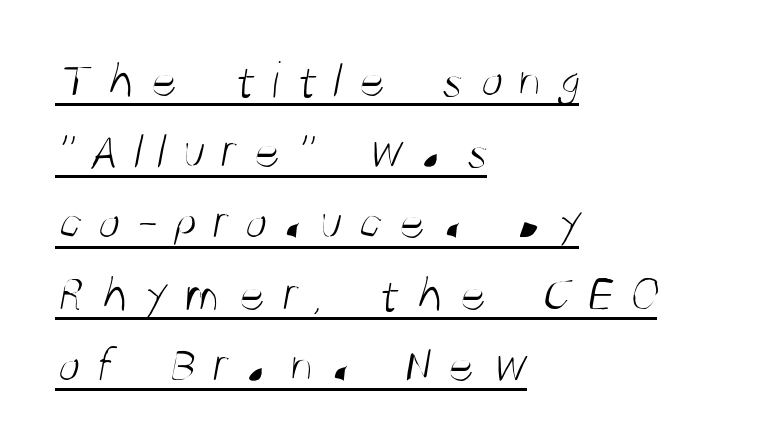
{"serif": "no", "bold": "no", "weight": "light", "width": "condensed", "stroke_contrast": "medium", "x_height": "large", "monospaced": "no", "underline": "yes", "align": "left", "line_spacing": "normal", "line_spacing_ratio": 1.37, "letter_spacing": "wide", "letter_spacing_em": 0.3, "glyph_px": 52}
